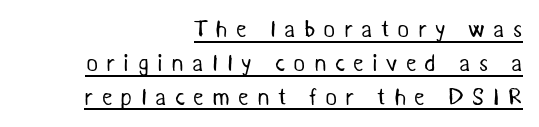
The image shows 23 px text type; set right-aligned, normal line spacing (1.47x), unusually wide letter spacing (+0.36 em), underlined.
